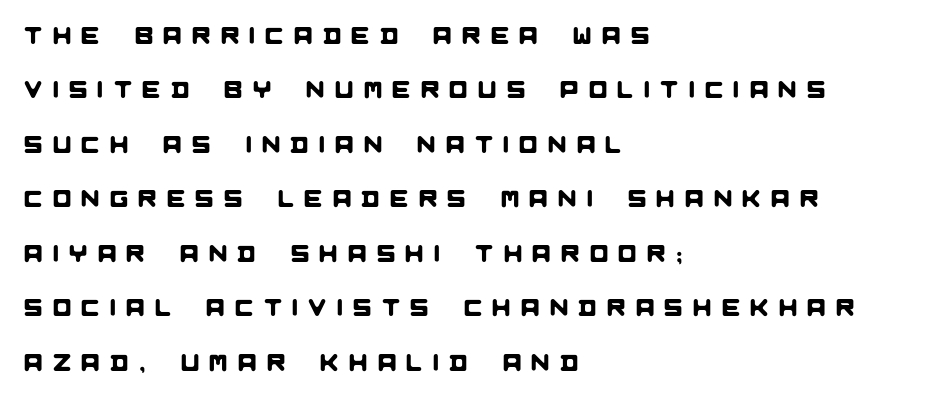
Just letters on the line, the space beneath them empty. Left-aligned paragraph, ragged on the right. The passage shown has open, widely tracked lettering throughout. Each new line begins a long way beneath the previous one.
